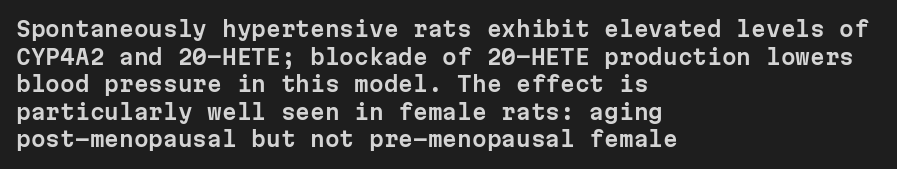
The image shows 21 px text type, upright; set left-aligned, normal line spacing (1.31x), normal letter spacing, not underlined.
